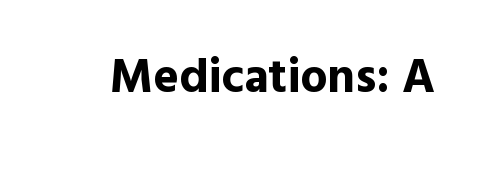
The image shows 48 px bold sans-serif type, upright; set normal letter spacing, not underlined; a medium x-height.
